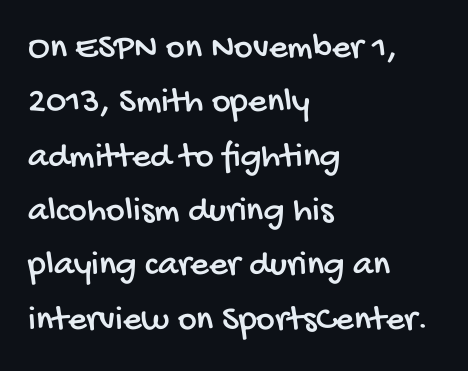
The font family rendered here belongs to the sans-serif group. Tracking value appears to be zero — textbook default spacing. Bare-footed words on every line. Left-aligned paragraph, ragged on the right. The line-height multiplier appears to be the usual default. Each letter keeps its own natural width here, so spacing adapts to shape.
